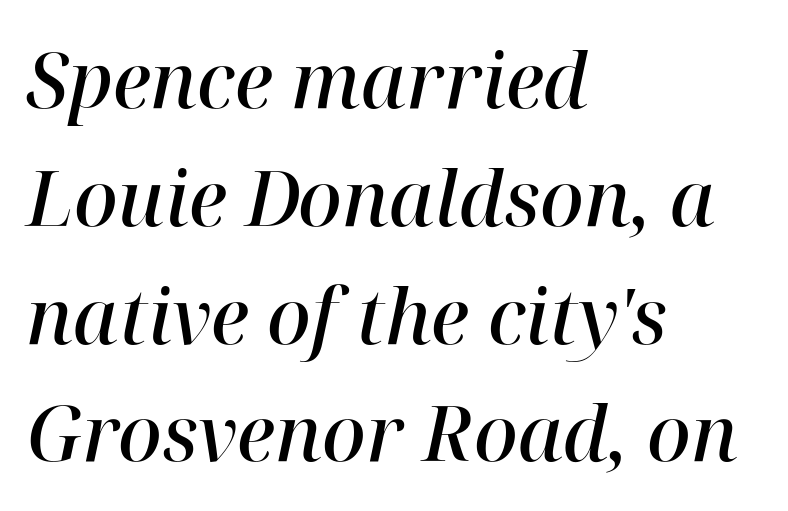
{"serif": "yes", "italic": "yes", "lean": "right", "slant_degrees": 12, "bold": "semi", "weight": "semibold", "width": "normal", "stroke_contrast": "high", "x_height": "medium", "monospaced": "no", "underline": "no", "align": "left", "line_spacing": "normal", "line_spacing_ratio": 1.55, "letter_spacing": "normal", "letter_spacing_em": 0.0, "glyph_px": 76}
